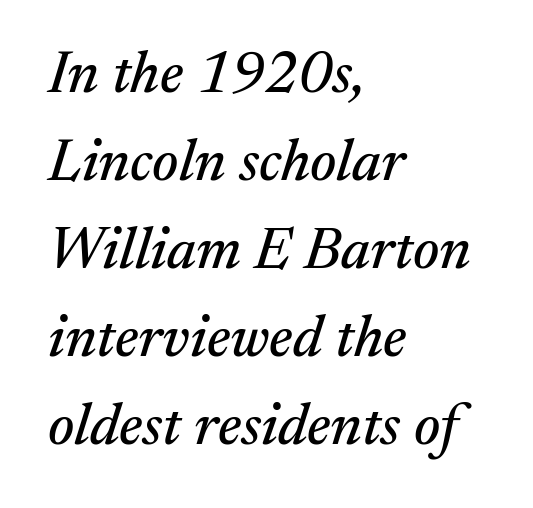
Q: Is the text italic (slanted)? A: Yes, it leans right by about 17 degrees.
Q: Is the typeface a serif or a sans-serif typeface? A: Serif.
Q: Is the text underlined? A: No.
Q: How is the paragraph aligned? A: Left-aligned.
Q: Is the spacing between letters normal or unusually wide? A: Normal.
Q: Is the spacing between lines tight, normal or loose? A: Normal.
Q: Width (condensed, normal, or wide)? A: Normal.
Q: Stroke contrast? A: Medium.
Q: x-height? A: Medium.
Q: Monospaced? A: No.
